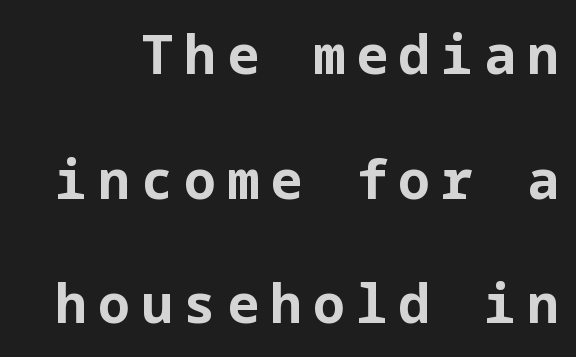
{"serif": "no", "italic": "no", "bold": "yes", "weight": "bold", "width": "normal", "stroke_contrast": "low", "x_height": "medium", "underline": "no", "line_spacing": "loose", "line_spacing_ratio": 2.35, "letter_spacing": "wide", "letter_spacing_em": 0.21, "glyph_px": 53}
